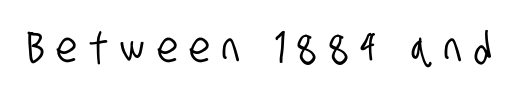
Q: Is the typeface a serif or a sans-serif typeface? A: Sans-serif.
Q: Is the text underlined? A: No.
Q: Is the spacing between letters normal or unusually wide? A: Unusually wide.
Q: Width (condensed, normal, or wide)? A: Condensed.
Q: Stroke contrast? A: Low.
Q: x-height? A: Large.
Q: Monospaced? A: No.
